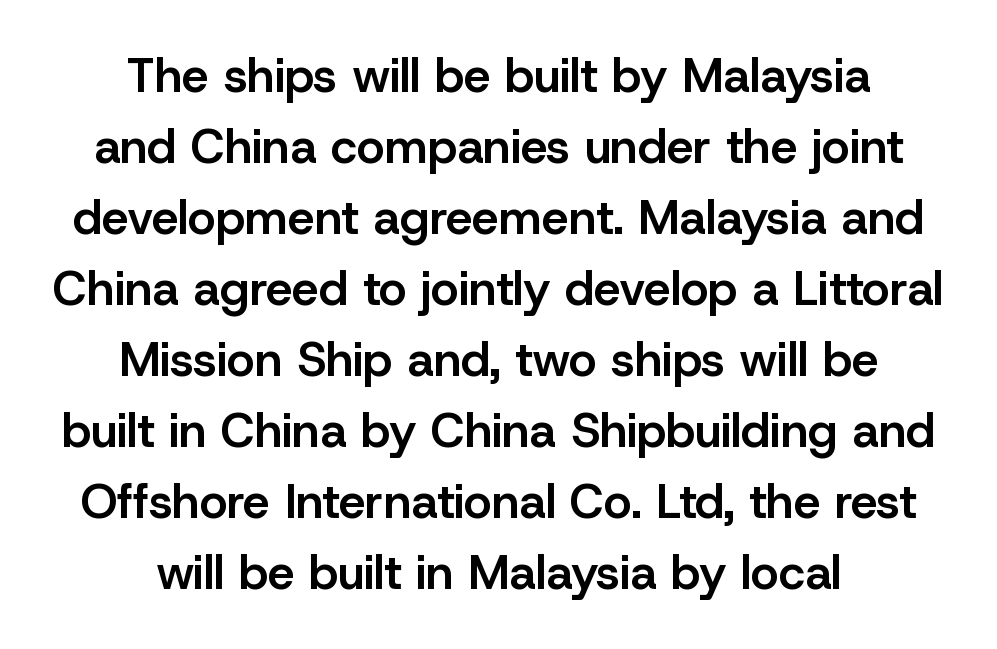
Q: Is the text bold? A: Semi-bold.
Q: Is the text italic (slanted)? A: No, it is upright.
Q: Is the typeface a serif or a sans-serif typeface? A: Sans-serif.
Q: Is the text underlined? A: No.
Q: How is the paragraph aligned? A: Centered.
Q: Is the spacing between letters normal or unusually wide? A: Normal.
Q: Is the spacing between lines tight, normal or loose? A: Normal.
Q: Width (condensed, normal, or wide)? A: Normal.
Q: Stroke contrast? A: Low.
Q: x-height? A: Medium.
Q: Monospaced? A: No.
